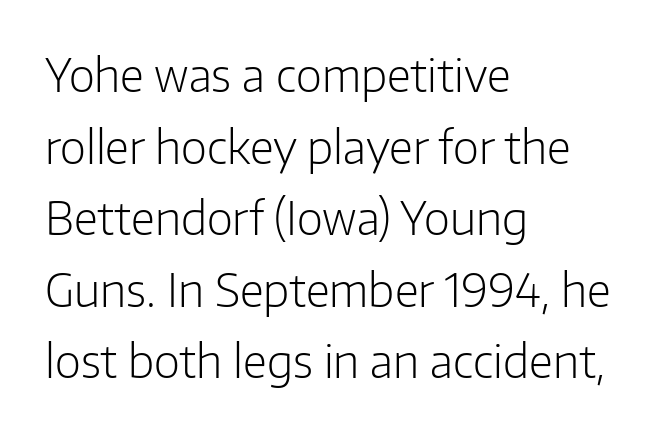
On a weight scale, this lands at 450 or below. Plain, unruled lines of type. Where is the straight margin? On the left. Leading matches the norm, producing a regular column.
